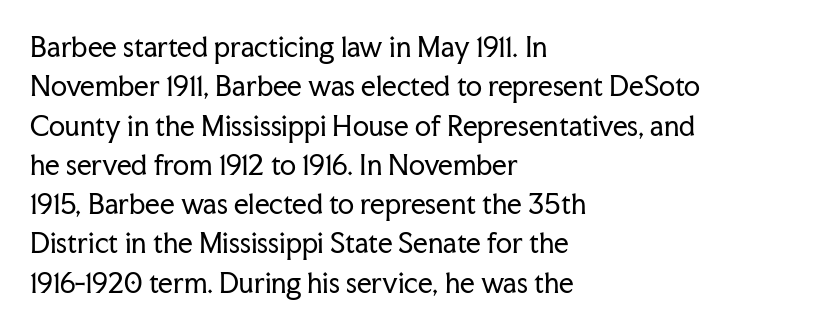
The image shows 26 px text type, upright; set left-aligned, normal line spacing (1.51x), normal letter spacing, not underlined.
